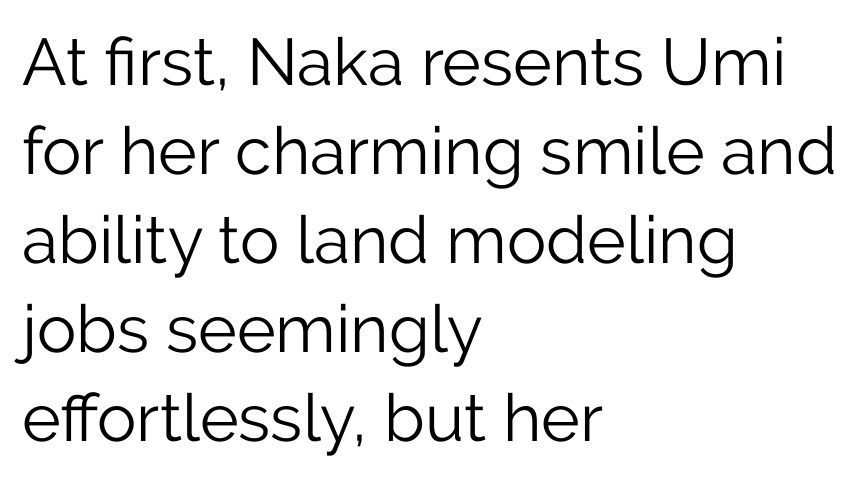
Horizontal bands of white between lines are of average thickness. Inter-character spacing is left at the font's built-in metrics. Grotesque or geometric, the face here clearly has no serifs. The passage shown is not bold in any degree.
